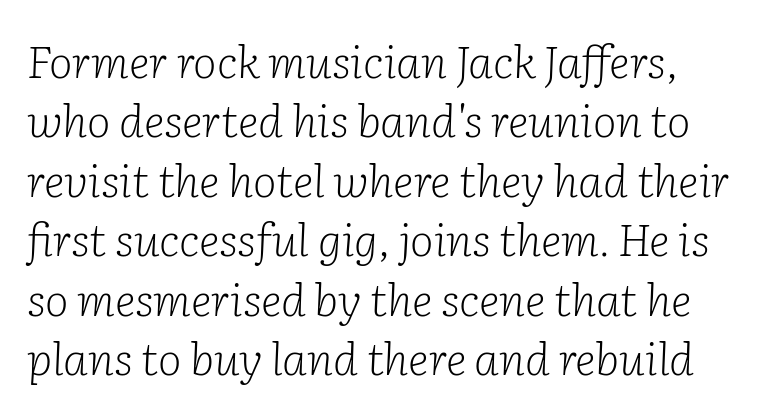
Varying glyph widths throughout — classic text-font behaviour. The tracking reads as untouched default to a designer's eye. Honestly, the row spacing looks completely unremarkable. Emphasis-style slanted type is in use. Letterform terminals end in serifs throughout the passage.
